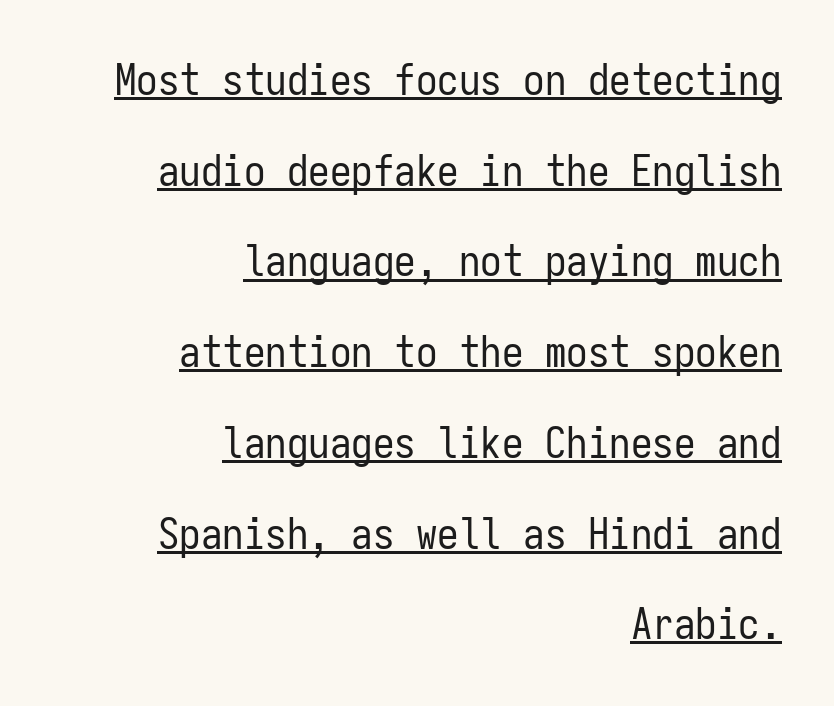
The ragged edge is on the left, which tells us the setting is flush right. Each letter, wide or thin by design, is forced into the same width here. The horizontal fit of the characters is conventional and even. Stem width sits at or under what a default text font uses. A typesetter would label this face a sans.
